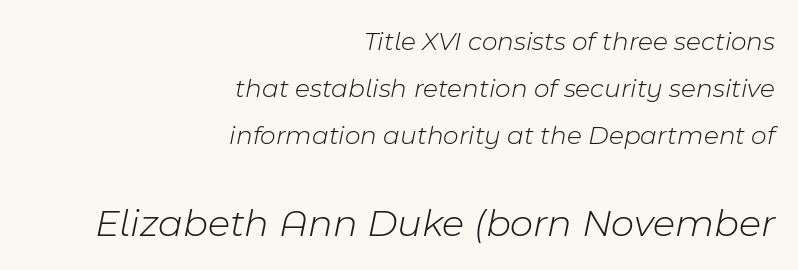
Does the lettering tilt? It does — this is italic. The passage shown has conventional tracking throughout. Does the copy run flush right? Yes — the right margin is perfectly even. Heft: none added — not bold.
